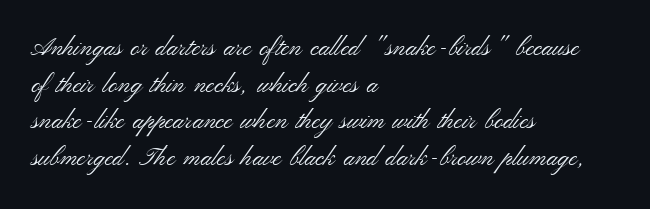
{"bold": "no", "underline": "no", "align": "left", "line_spacing": "normal", "line_spacing_ratio": 1.47, "letter_spacing": "normal", "letter_spacing_em": 0.0, "glyph_px": 25}
